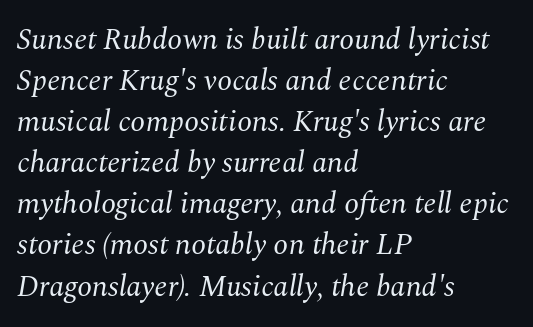
Rendered with sloped, italic letterforms. Each letter keeps its own natural width here, so spacing adapts to shape. The gap between lines stays unmarked. Nothing unusual about the tracking: characters are spaced as the font intends. These lines sit exactly where default settings would place them. Weight class: somewhere from thin through regular.
